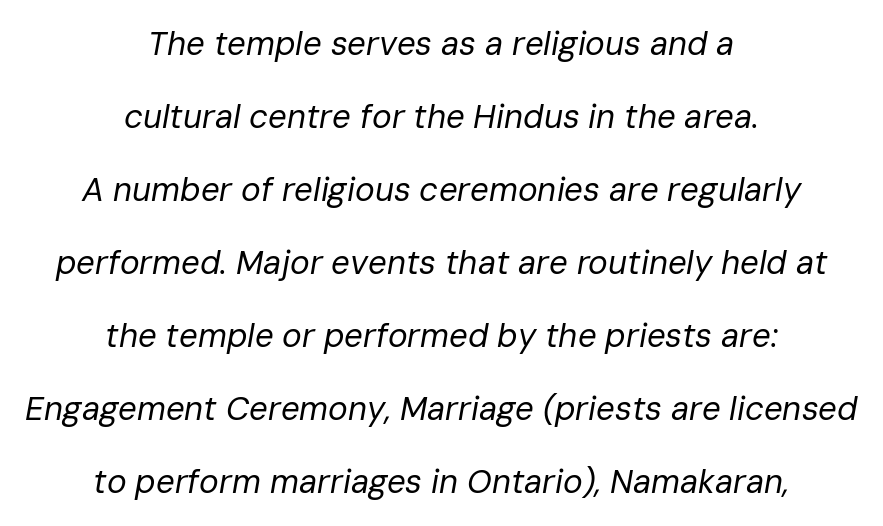
The image shows 33 px regular-weight type, italic (leaning right); set centered, loose line spacing (2.21x), normal letter spacing, not underlined; low stroke contrast and a medium x-height.
